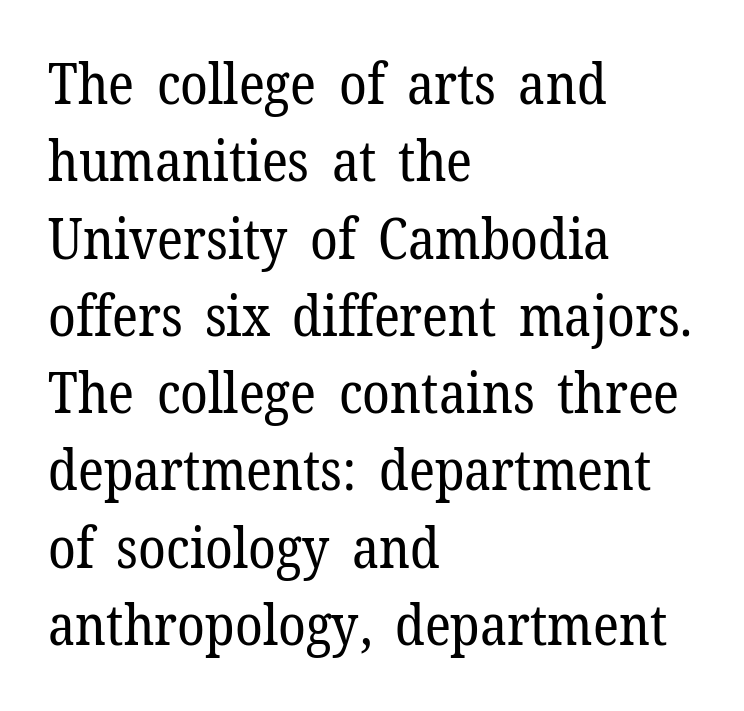
The image shows 56 px regular-weight serif type, upright; set left-aligned, normal line spacing (1.38x), normal letter spacing, not underlined; low stroke contrast and a medium x-height.
